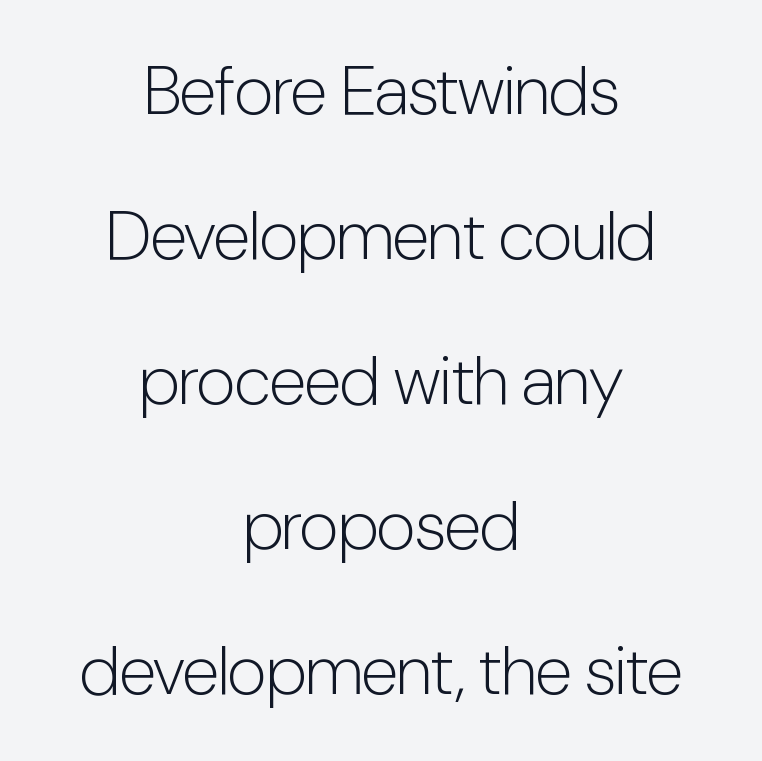
The words here are not underlined. Note the varied advance widths — an 'i' is clearly narrower than an 'm'. The rendering keeps characters at their native spacing. Layout note: lines centered. Upright lettering throughout.
